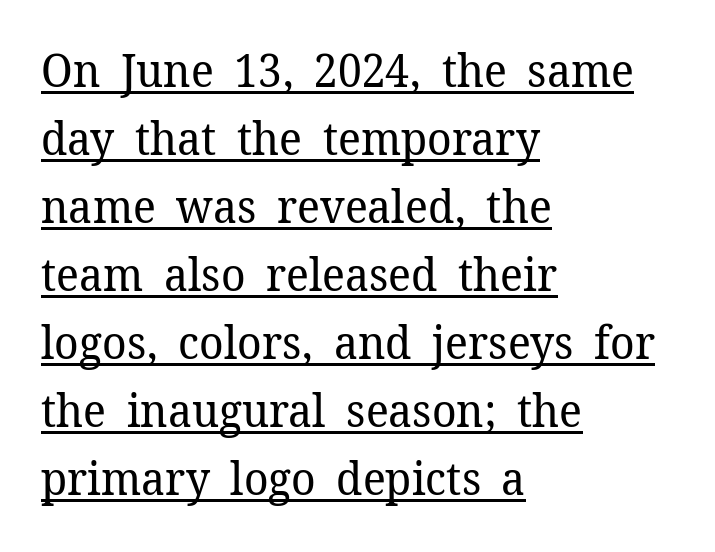
The image shows 46 px regular-weight serif type, upright; set left-aligned, normal line spacing (1.48x), normal letter spacing, underlined; low stroke contrast and a medium x-height.
